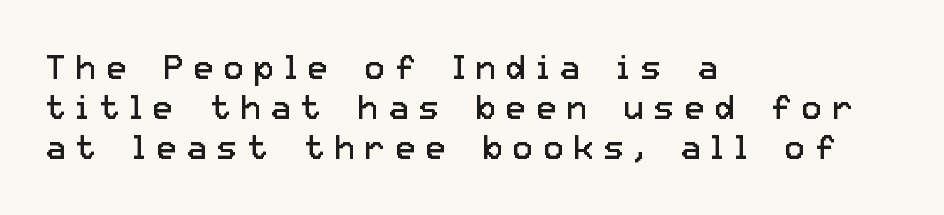
{"serif": "no", "italic": "no", "bold": "no", "weight": "regular", "width": "normal", "stroke_contrast": "low", "x_height": "medium", "monospaced": "no", "underline": "no", "align": "left", "line_spacing_ratio": 1.17, "letter_spacing": "wide", "letter_spacing_em": 0.29, "glyph_px": 34}
